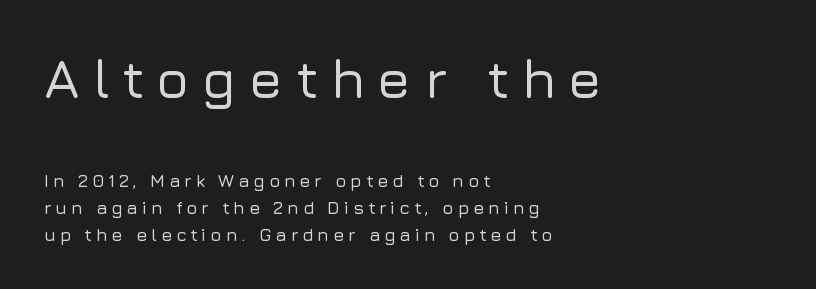
If you measured baseline to baseline, you'd find a middling distance. Tracking value appears strongly positive — letters spread wide. Descenders hang freely into open space. No italicization has been applied; the sample stays upright. Large over small — that's the arrangement of the two blocks here.
